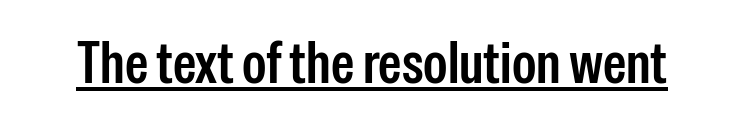
Look at the bottom of the vertical strokes: they stop flat, with no serifs. These lines are rendered in a variable-pitch font. A roman cut, with each character standing at attention. Check the space under the baseline: a stroke is drawn there. The tracking reads as untouched default to a designer's eye.
